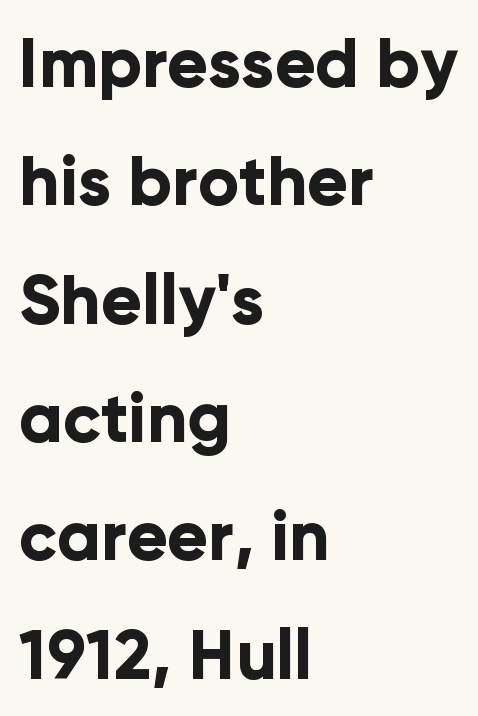
Q: Is the text bold? A: Yes.
Q: Is the text italic (slanted)? A: No, it is upright.
Q: Is the typeface a serif or a sans-serif typeface? A: Sans-serif.
Q: Is the text underlined? A: No.
Q: How is the paragraph aligned? A: Left-aligned.
Q: Is the spacing between letters normal or unusually wide? A: Normal.
Q: Width (condensed, normal, or wide)? A: Normal.
Q: Stroke contrast? A: Low.
Q: x-height? A: Medium.
Q: Monospaced? A: No.
